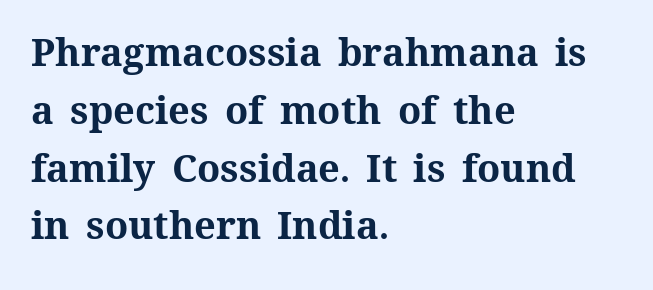
The image shows 38 px bold type, upright; set left-aligned, normal line spacing (1.52x), normal letter spacing, not underlined; medium stroke contrast and a medium x-height.
